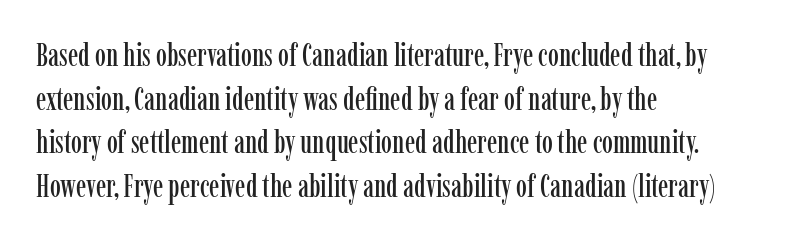
{"serif": "yes", "italic": "no", "width": "condensed", "stroke_contrast": "low", "x_height": "medium", "monospaced": "no", "underline": "no", "align": "left", "line_spacing": "normal", "line_spacing_ratio": 1.41, "letter_spacing": "normal", "letter_spacing_em": 0.0, "glyph_px": 31}
